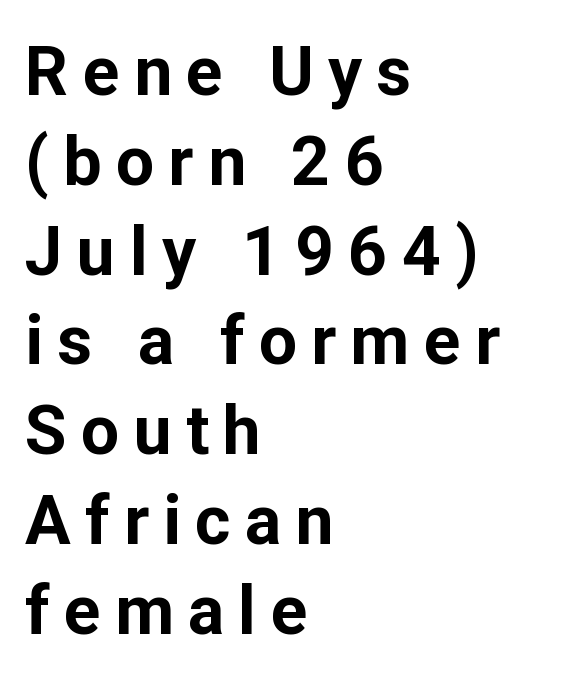
{"serif": "no", "italic": "no", "bold": "yes", "weight": "bold", "width": "normal", "stroke_contrast": "low", "x_height": "medium", "monospaced": "no", "underline": "no", "align": "left", "line_spacing": "normal", "line_spacing_ratio": 1.32, "letter_spacing": "wide", "letter_spacing_em": 0.21, "glyph_px": 68}
